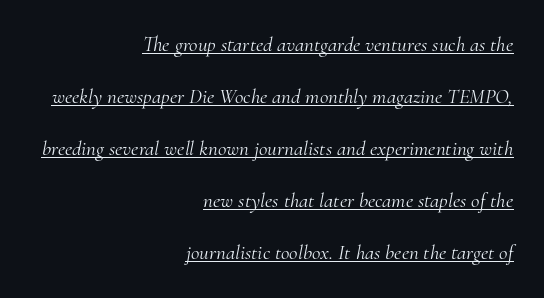
{"italic": "yes", "lean": "right", "slant_degrees": 10, "bold": "no", "underline": "yes", "align": "right", "line_spacing": "loose", "line_spacing_ratio": 2.48, "letter_spacing": "normal", "letter_spacing_em": 0.0, "glyph_px": 21}
